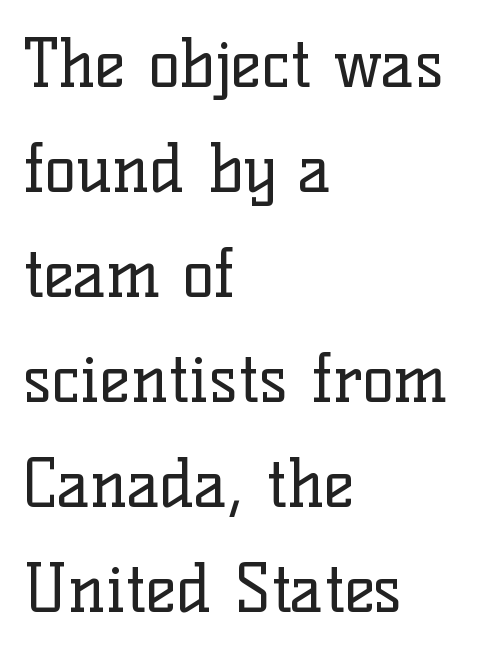
The image shows 66 px regular-weight serif type, upright; set left-aligned, normal line spacing (1.59x), normal letter spacing, not underlined; low stroke contrast and a medium x-height.
